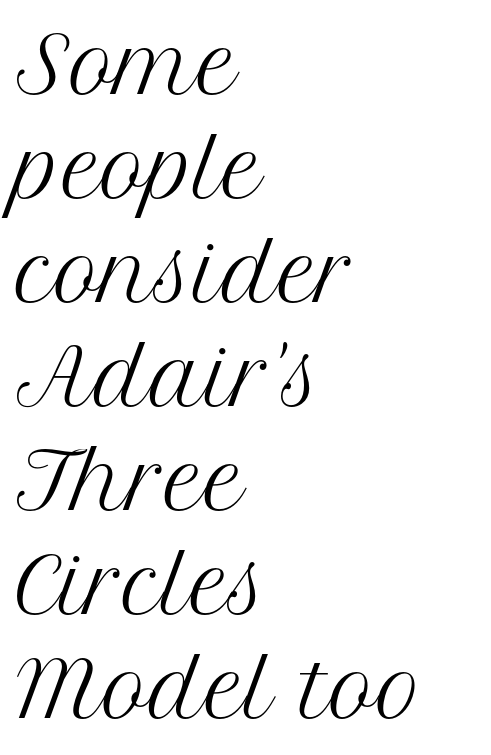
The space between consecutive lines is moderate. Unbolded letterforms with no extra heft. Honestly, there is no underline to notice here at all. The gaps between neighbouring characters are ordinary and unremarkable.
